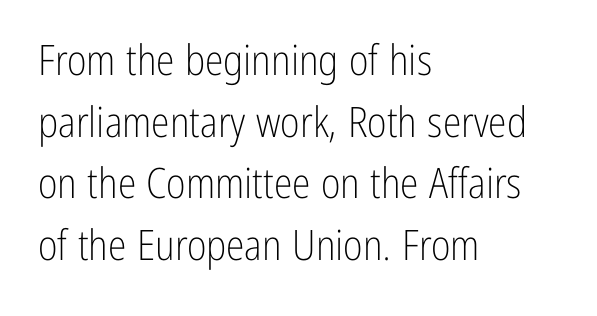
Quick note: underline off. The face used here is proportionally spaced, like ordinary book or web type. The horizontal fit of the characters is conventional and even. Whoever set this chose a conventional vertical rhythm. Stems and bowls with no extra thickness — not bold.
